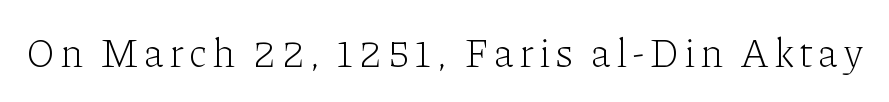
Q: Is the text bold? A: No.
Q: Is the text italic (slanted)? A: No, it is upright.
Q: Is the typeface a serif or a sans-serif typeface? A: Serif.
Q: Is the text underlined? A: No.
Q: Width (condensed, normal, or wide)? A: Normal.
Q: Stroke contrast? A: Low.
Q: x-height? A: Medium.
Q: Monospaced? A: No.
